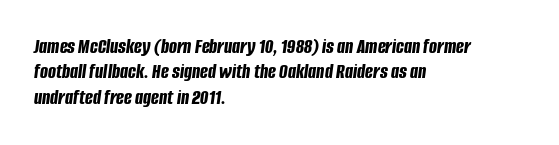
Q: Is the text bold? A: Yes.
Q: Is the text italic (slanted)? A: Yes, it leans right by about 8 degrees.
Q: Is the text underlined? A: No.
Q: How is the paragraph aligned? A: Left-aligned.
Q: Is the spacing between letters normal or unusually wide? A: Normal.
